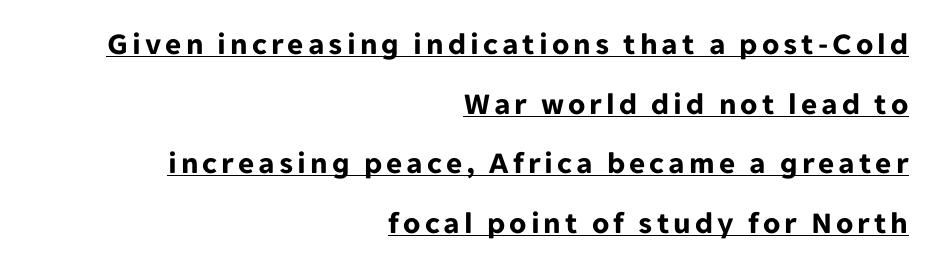
{"serif": "no", "italic": "no", "bold": "yes", "weight": "bold", "width": "normal", "stroke_contrast": "low", "x_height": "medium", "monospaced": "no", "underline": "yes", "align": "right", "line_spacing": "loose", "line_spacing_ratio": 1.92, "glyph_px": 31}
